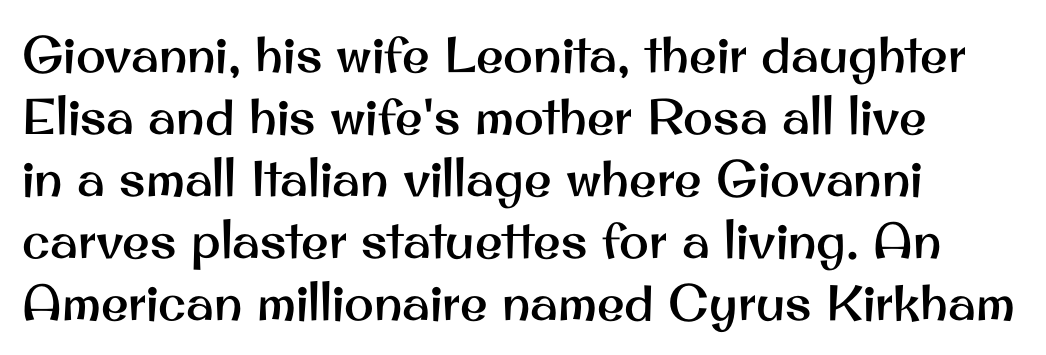
The image shows 50 px sans-serif type, upright; set left-aligned, line spacing 1.24x, normal letter spacing, not underlined; medium stroke contrast and a small x-height.
